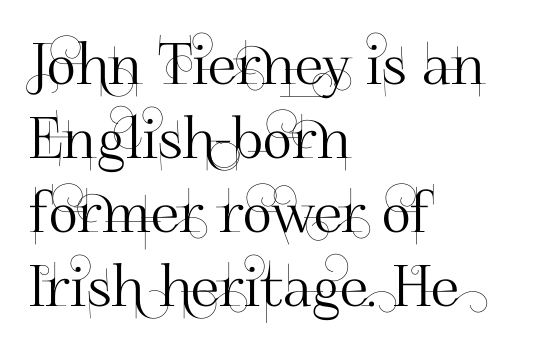
Q: Is the text italic (slanted)? A: No, it is upright.
Q: Is the typeface a serif or a sans-serif typeface? A: Sans-serif.
Q: Is the text underlined? A: No.
Q: How is the paragraph aligned? A: Left-aligned.
Q: Is the spacing between letters normal or unusually wide? A: Normal.
Q: Is the spacing between lines tight, normal or loose? A: Normal.
Q: Width (condensed, normal, or wide)? A: Normal.
Q: Stroke contrast? A: High.
Q: x-height? A: Small.
Q: Monospaced? A: No.
